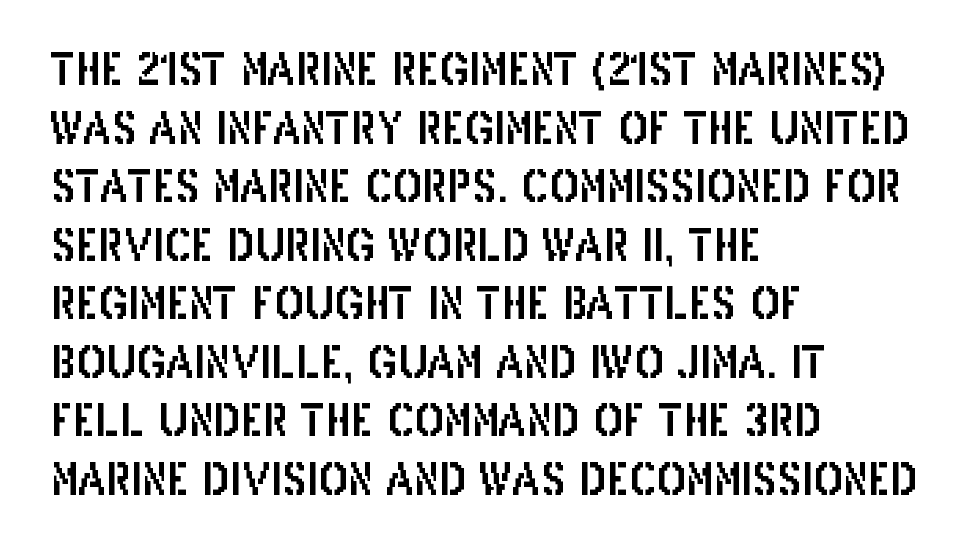
Is this a sans? Yes — the strokes have no serifs. Designer's note — italics off, roman on. In terms of letterspacing, this is plain default setting. A normal amount of white space separates one row of letters from the next. These lines are rendered in a variable-pitch font. Descenders hang freely into open space.
